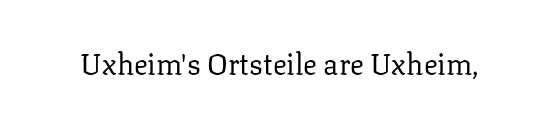
The image shows 29 px regular-weight serif type, upright; set normal letter spacing, not underlined; low stroke contrast and a medium x-height.
